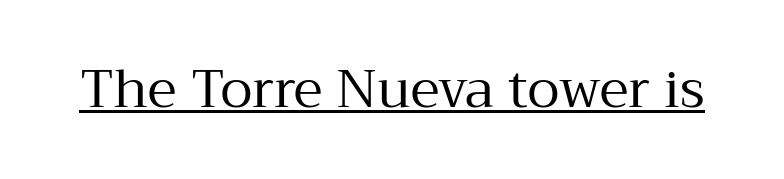
Q: Is the text bold? A: No.
Q: Is the text italic (slanted)? A: No, it is upright.
Q: Is the typeface a serif or a sans-serif typeface? A: Serif.
Q: Is the text underlined? A: Yes.
Q: Is the spacing between letters normal or unusually wide? A: Normal.
Q: Width (condensed, normal, or wide)? A: Normal.
Q: Stroke contrast? A: Medium.
Q: x-height? A: Medium.
Q: Monospaced? A: No.
